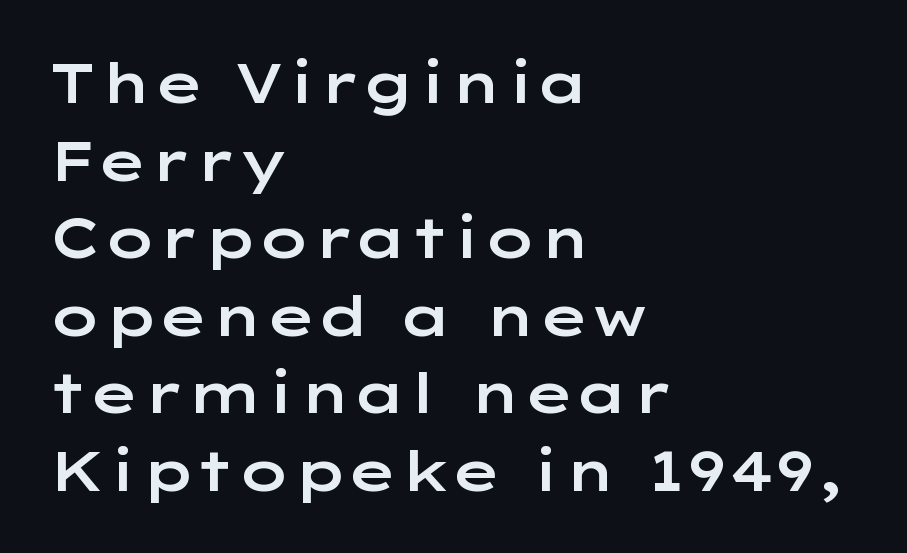
{"serif": "no", "italic": "no", "width": "wide", "stroke_contrast": "low", "x_height": "medium", "monospaced": "no", "underline": "no", "align": "left", "line_spacing": "normal", "line_spacing_ratio": 1.41, "letter_spacing": "normal", "letter_spacing_em": 0.0, "glyph_px": 55}
